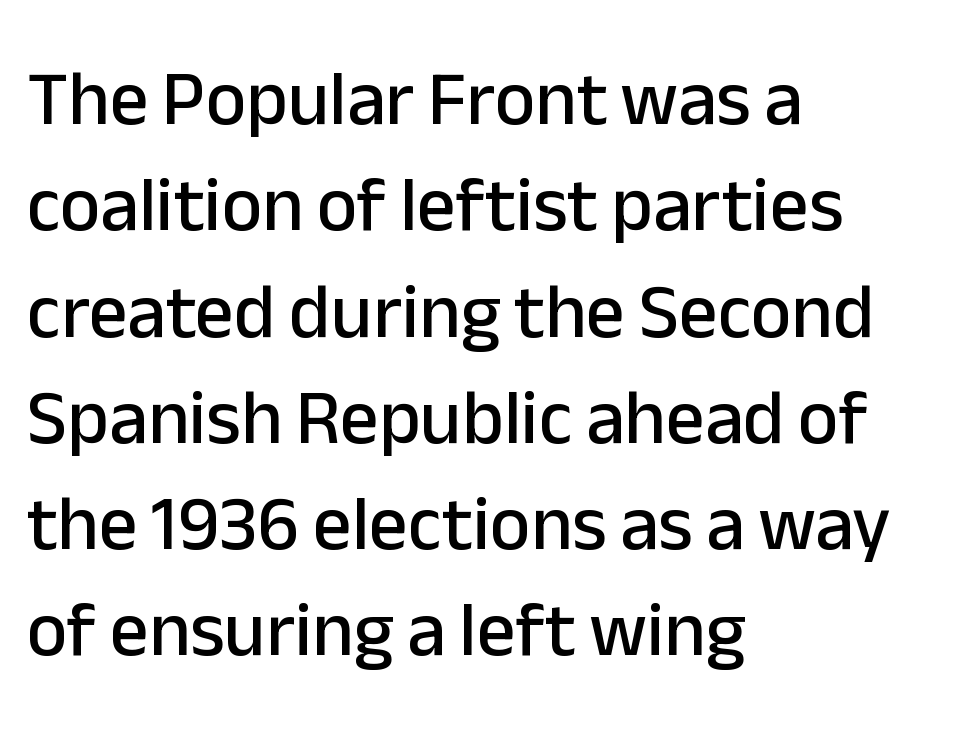
The image shows 77 px sans-serif type, upright; set left-aligned, normal line spacing (1.38x), normal letter spacing, not underlined; low stroke contrast and a medium x-height.
